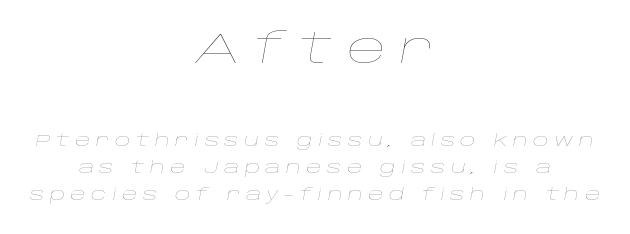
The more generous point size was reserved for the upper chunk. Nobody drew a line under any word here. The setting favours the middle, as headings and verse often do. The passage shown is typed in a proportional face where columns would drift.
